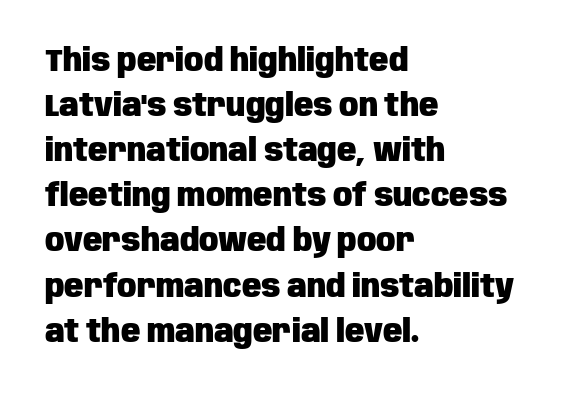
Q: Is the text bold? A: Yes.
Q: Is the text italic (slanted)? A: No, it is upright.
Q: Is the typeface a serif or a sans-serif typeface? A: Sans-serif.
Q: Is the text underlined? A: No.
Q: How is the paragraph aligned? A: Left-aligned.
Q: Is the spacing between letters normal or unusually wide? A: Normal.
Q: Is the spacing between lines tight, normal or loose? A: Normal.
Q: Width (condensed, normal, or wide)? A: Condensed.
Q: Stroke contrast? A: Low.
Q: x-height? A: Large.
Q: Monospaced? A: No.
